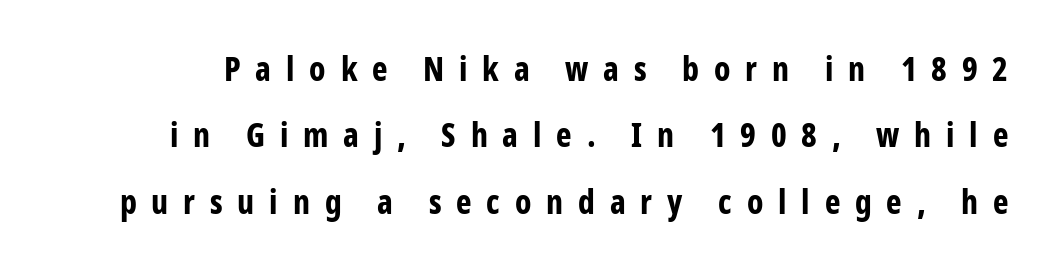
The image shows 33 px bold, condensed sans-serif type, upright; set loose line spacing (2.01x), unusually wide letter spacing (+0.45 em), not underlined; low stroke contrast and a medium x-height.
